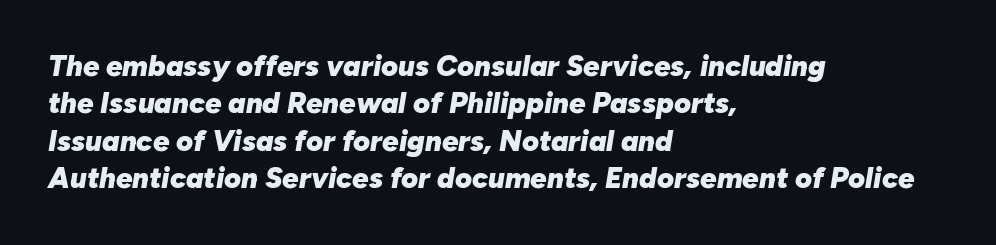
The image shows 29 px heavy type, italic (leaning right); set left-aligned, normal line spacing (1.29x), normal letter spacing, not underlined; low stroke contrast and a medium x-height.
